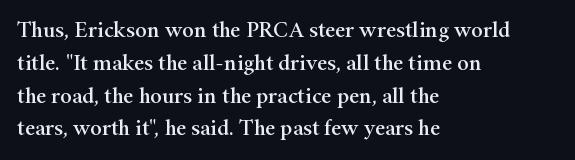
{"italic": "no", "underline": "no", "align": "left", "line_spacing": "normal", "line_spacing_ratio": 1.49, "letter_spacing": "normal", "letter_spacing_em": 0.0, "glyph_px": 22}
